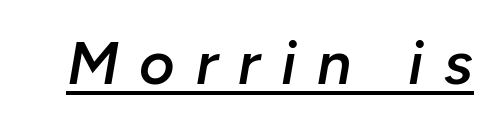
The image shows 61 px semibold type, italic (leaning right); set unusually wide letter spacing (+0.34 em), underlined; low stroke contrast and a medium x-height.
